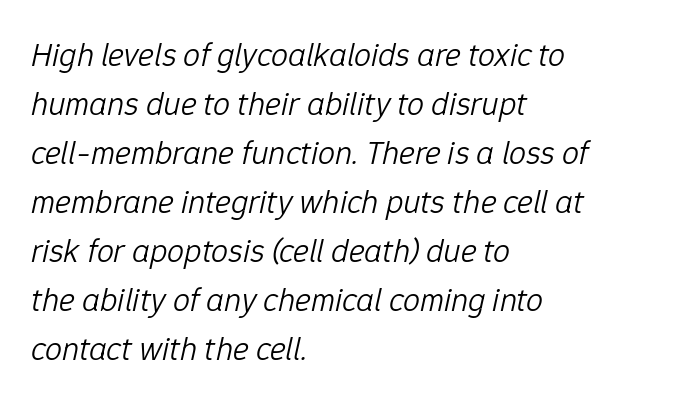
Notice how descenders clear the ascenders below comfortably — that's standard leading. Compared with a centered layout, this one pins lines to the left instead. A quiet, ordinary-to-light weight characterises the typeface. The passage shown is not underscored anywhere. These lines are rendered in a variable-pitch font.
